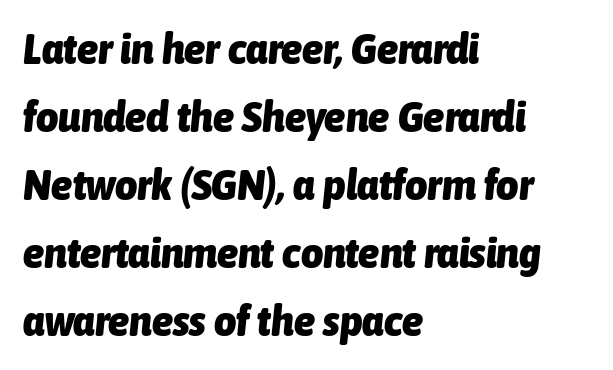
A typesetter would call this zero additional tracking. Reading down the column, the eye jumps a familiar distance to each next line. When letters slant like this, we call the style italic. Type without underlining. The rendering uses natural spacing where letterforms have individual widths.
